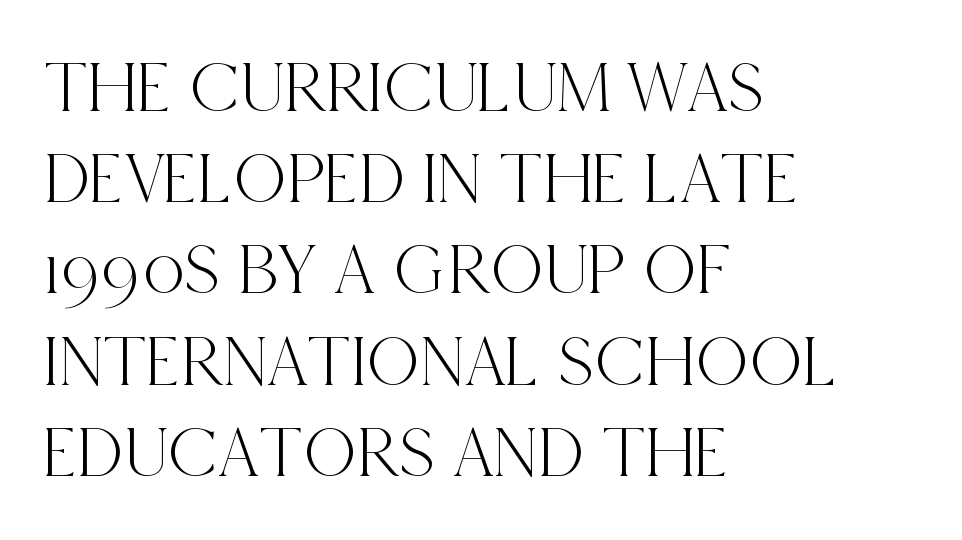
Q: Is the text italic (slanted)? A: No, it is upright.
Q: Is the typeface a serif or a sans-serif typeface? A: Serif.
Q: Is the text underlined? A: No.
Q: How is the paragraph aligned? A: Left-aligned.
Q: Is the spacing between letters normal or unusually wide? A: Normal.
Q: Is the spacing between lines tight, normal or loose? A: Normal.
Q: Width (condensed, normal, or wide)? A: Condensed.
Q: x-height? A: Large.
Q: Monospaced? A: No.
